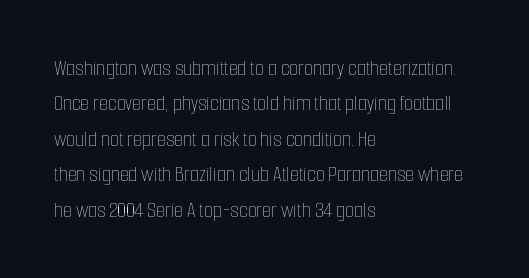
Q: Is the text bold? A: No.
Q: Is the text italic (slanted)? A: No, it is upright.
Q: Is the text underlined? A: No.
Q: How is the paragraph aligned? A: Left-aligned.
Q: Is the spacing between letters normal or unusually wide? A: Normal.
Q: Is the spacing between lines tight, normal or loose? A: Normal.
